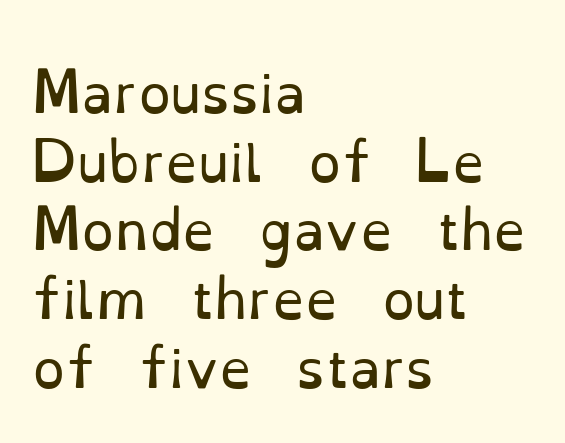
{"serif": "yes", "italic": "no", "bold": "no", "weight": "regular", "width": "normal", "stroke_contrast": "low", "x_height": "small", "monospaced": "no", "underline": "no", "align": "left", "line_spacing": "normal", "line_spacing_ratio": 1.32, "letter_spacing": "normal", "letter_spacing_em": 0.0, "glyph_px": 52}
